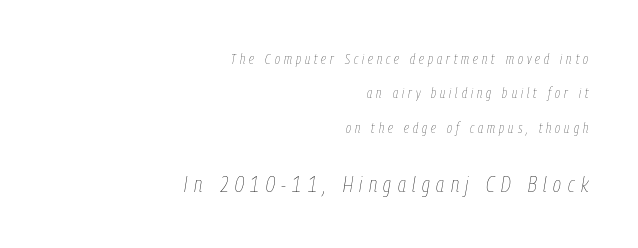
{"italic": "yes", "lean": "right", "slant_degrees": 9, "bold": "no", "underline": "no", "align": "right", "line_spacing": "loose", "line_spacing_ratio": 2.45, "letter_spacing": "wide", "letter_spacing_em": 0.29, "larger_block": "second", "size_ratio": 1.57, "glyph_px": 22}
